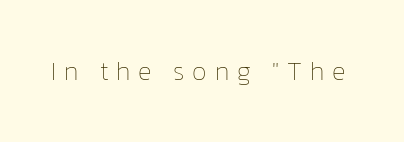
Q: Is the text bold? A: No.
Q: Is the text italic (slanted)? A: No, it is upright.
Q: Is the text underlined? A: No.
Q: Is the spacing between letters normal or unusually wide? A: Unusually wide.
